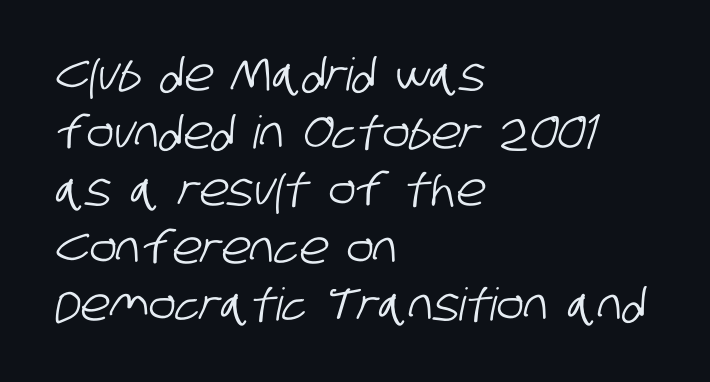
Q: Is the typeface a serif or a sans-serif typeface? A: Sans-serif.
Q: Is the text underlined? A: No.
Q: How is the paragraph aligned? A: Left-aligned.
Q: Is the spacing between letters normal or unusually wide? A: Normal.
Q: Is the spacing between lines tight, normal or loose? A: Normal.
Q: Width (condensed, normal, or wide)? A: Condensed.
Q: Stroke contrast? A: Low.
Q: x-height? A: Large.
Q: Monospaced? A: No.
